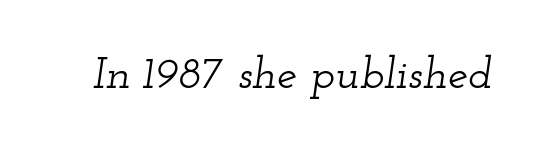
{"serif": "yes", "italic": "yes", "lean": "right", "slant_degrees": 12, "width": "wide", "stroke_contrast": "low", "x_height": "small", "monospaced": "no", "underline": "no", "letter_spacing": "normal", "letter_spacing_em": 0.0, "glyph_px": 45}
